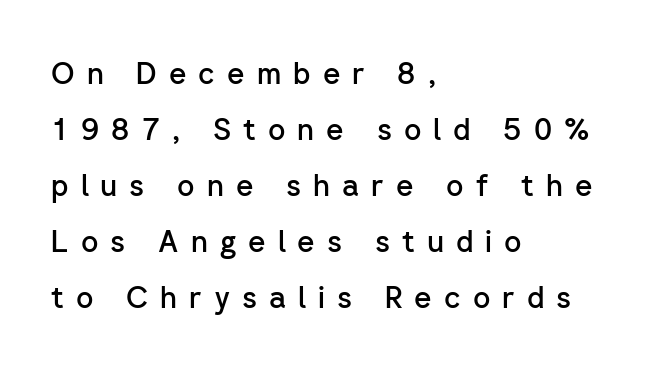
The image shows 30 px semibold sans-serif type, upright; set left-aligned, line spacing 1.87x, unusually wide letter spacing (+0.4 em), not underlined; low stroke contrast and a medium x-height.
